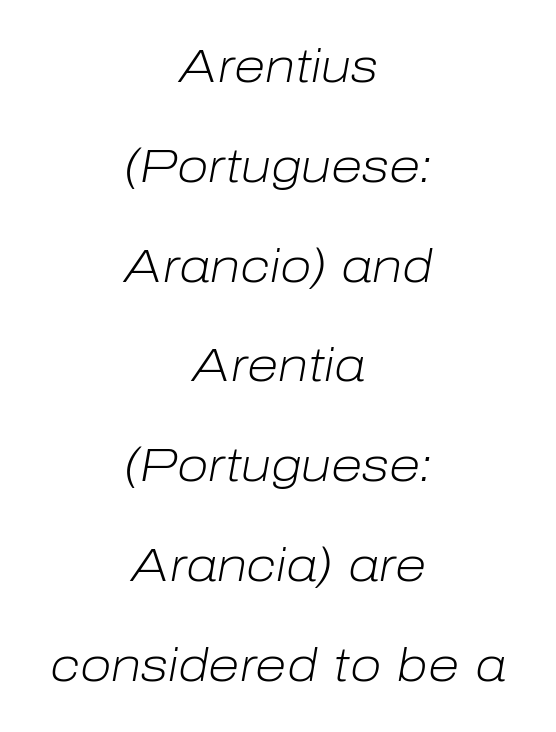
Q: Is the text bold? A: No.
Q: Is the text italic (slanted)? A: Yes, it leans right by about 10 degrees.
Q: Is the text underlined? A: No.
Q: How is the paragraph aligned? A: Centered.
Q: Is the spacing between letters normal or unusually wide? A: Normal.
Q: Is the spacing between lines tight, normal or loose? A: Loose.
Q: Width (condensed, normal, or wide)? A: Normal.
Q: Stroke contrast? A: Low.
Q: x-height? A: Medium.
Q: Monospaced? A: No.
